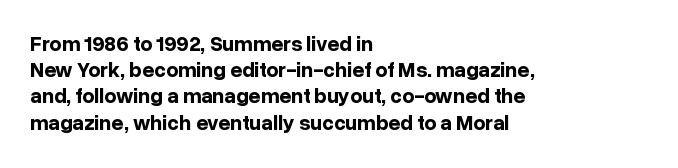
Q: Is the text bold? A: Yes.
Q: Is the text italic (slanted)? A: No, it is upright.
Q: Is the text underlined? A: No.
Q: How is the paragraph aligned? A: Left-aligned.
Q: Is the spacing between letters normal or unusually wide? A: Normal.
Q: Is the spacing between lines tight, normal or loose? A: Normal.
